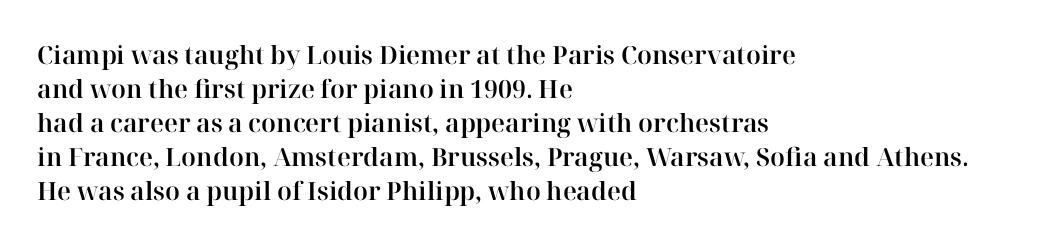
{"italic": "no", "underline": "no", "align": "left", "line_spacing": "normal", "line_spacing_ratio": 1.36, "letter_spacing": "normal", "letter_spacing_em": 0.0, "glyph_px": 25}
